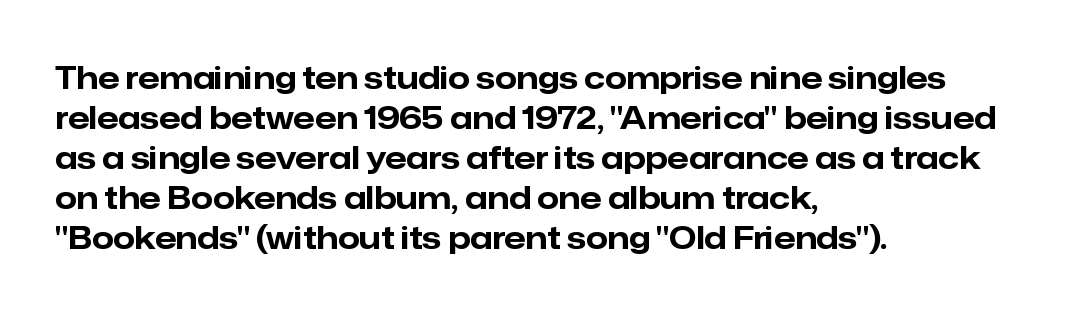
The image shows 31 px bold sans-serif type, upright; set left-aligned, normal line spacing (1.29x), normal letter spacing, not underlined; low stroke contrast and a medium x-height.
